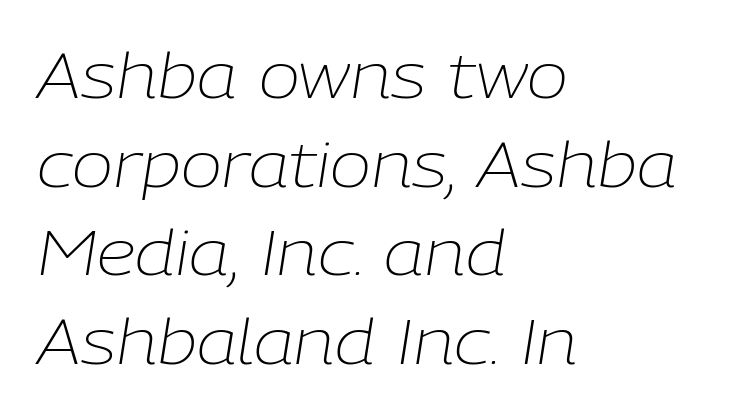
Varying glyph widths throughout — classic text-font behaviour. The space between consecutive lines is moderate. The rendering keeps characters at their native spacing. Line beginnings align vertically; line endings do not.
